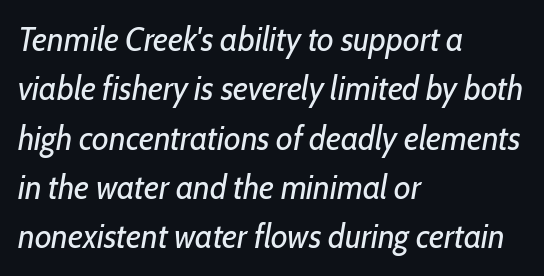
{"italic": "yes", "lean": "right", "slant_degrees": 10, "bold": "no", "weight": "regular", "width": "condensed", "stroke_contrast": "low", "x_height": "medium", "monospaced": "no", "underline": "no", "align": "left", "line_spacing": "normal", "line_spacing_ratio": 1.45, "letter_spacing": "normal", "letter_spacing_em": 0.0, "glyph_px": 34}
